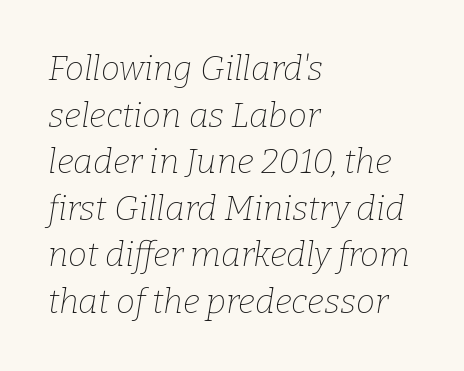
{"serif": "yes", "italic": "yes", "lean": "right", "slant_degrees": 9, "bold": "no", "weight": "thin", "width": "normal", "stroke_contrast": "low", "x_height": "medium", "monospaced": "no", "underline": "no", "align": "left", "line_spacing": "normal", "line_spacing_ratio": 1.37, "letter_spacing": "normal", "letter_spacing_em": 0.0, "glyph_px": 34}
